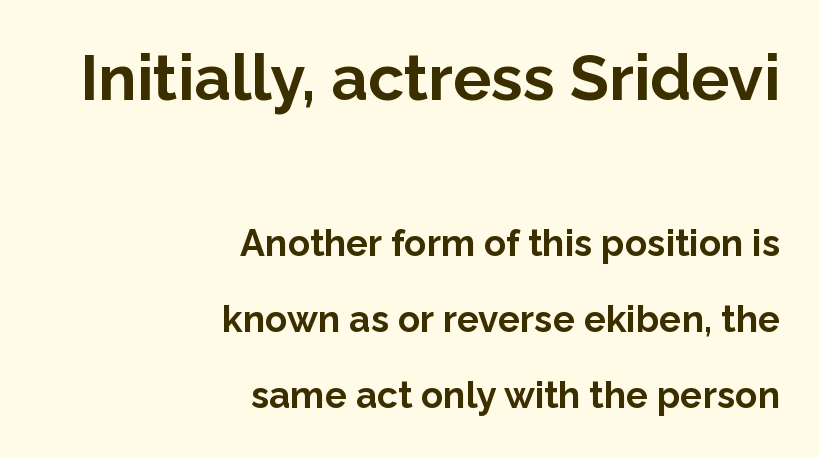
The image shows 64 px bold sans-serif type, upright; set right-aligned, loose line spacing (2.05x), normal letter spacing, not underlined; the first (top) block is 1.73x larger; low stroke contrast and a medium x-height.
